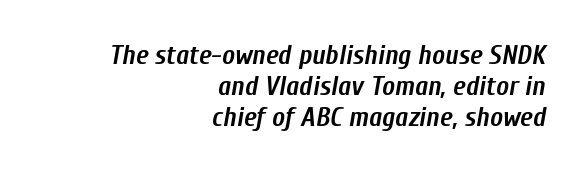
Horizontal alignment here is rightward, an uncommon choice for prose. Set as a true bold cut, around the 700 mark. Between one letter and the next there's only the usual sliver of space. Bare-footed words on every line. Each new line begins almost immediately beneath the previous one.
